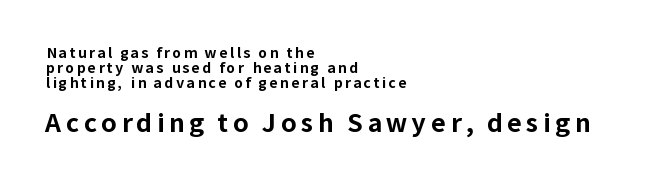
Line beginnings align vertically; line endings do not. Bare-footed words on every line. The lines are packed closely together with very little leading. Ascenders rise straight up at ninety degrees. The designer gave the closing block more size than the opening block.
